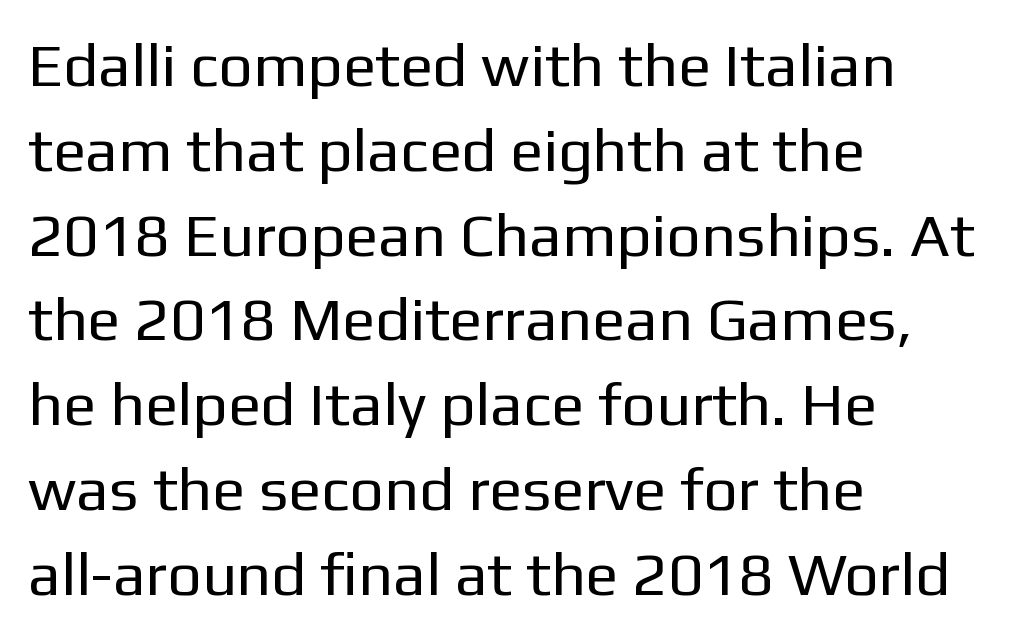
Are there feet on the stems? There aren't — it's a sans. Note the varied advance widths — an 'i' is clearly narrower than an 'm'. This sample uses an upright cut, with every glyph sitting square on the baseline. A light-to-regular cut is what we see here.
